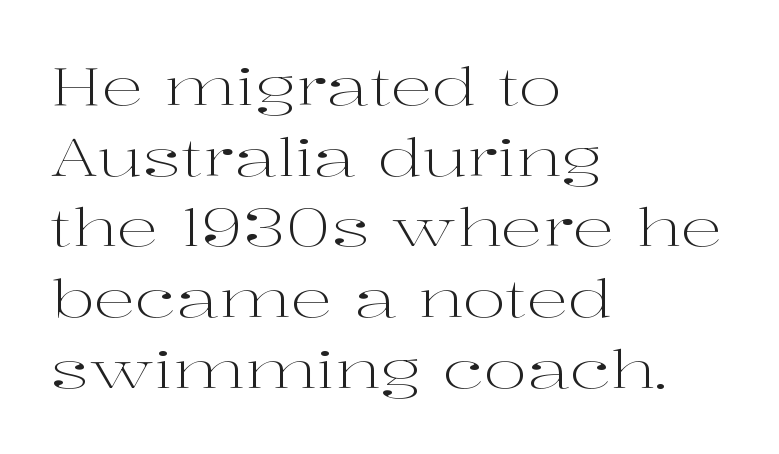
{"serif": "yes", "italic": "no", "bold": "no", "weight": "light", "width": "wide", "stroke_contrast": "high", "x_height": "medium", "monospaced": "no", "underline": "no", "align": "left", "line_spacing": "normal", "line_spacing_ratio": 1.36, "letter_spacing": "normal", "letter_spacing_em": 0.0, "glyph_px": 52}
